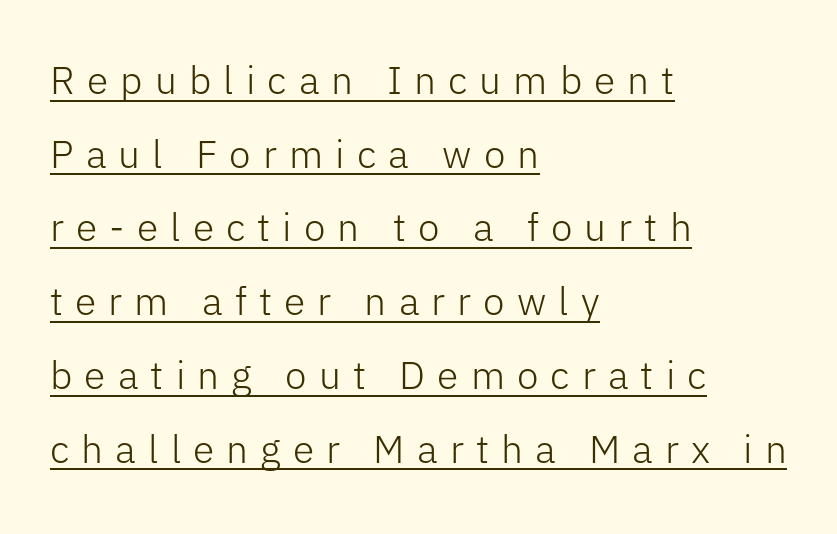
The image shows 39 px light sans-serif type, upright; set left-aligned, line spacing 1.89x, unusually wide letter spacing (+0.31 em), underlined; low stroke contrast and a medium x-height.
